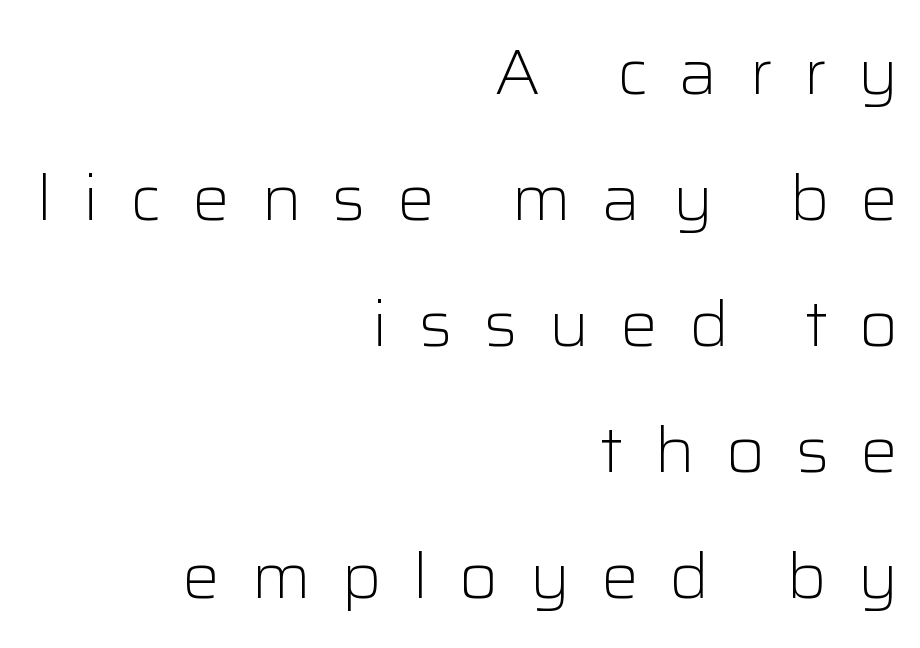
The image shows 63 px light sans-serif type, upright; set right-aligned, loose line spacing (2.0x), unusually wide letter spacing (+0.49 em), not underlined; low stroke contrast and a medium x-height.
